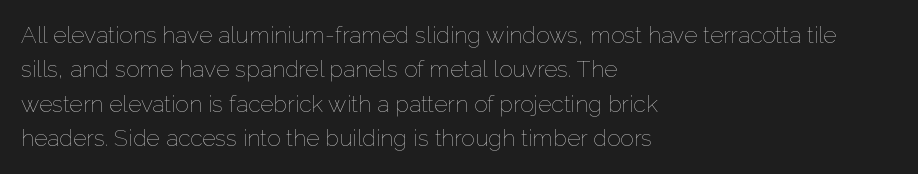
{"italic": "no", "bold": "no", "underline": "no", "align": "left", "line_spacing": "normal", "line_spacing_ratio": 1.5, "letter_spacing": "normal", "letter_spacing_em": 0.0, "glyph_px": 23}
